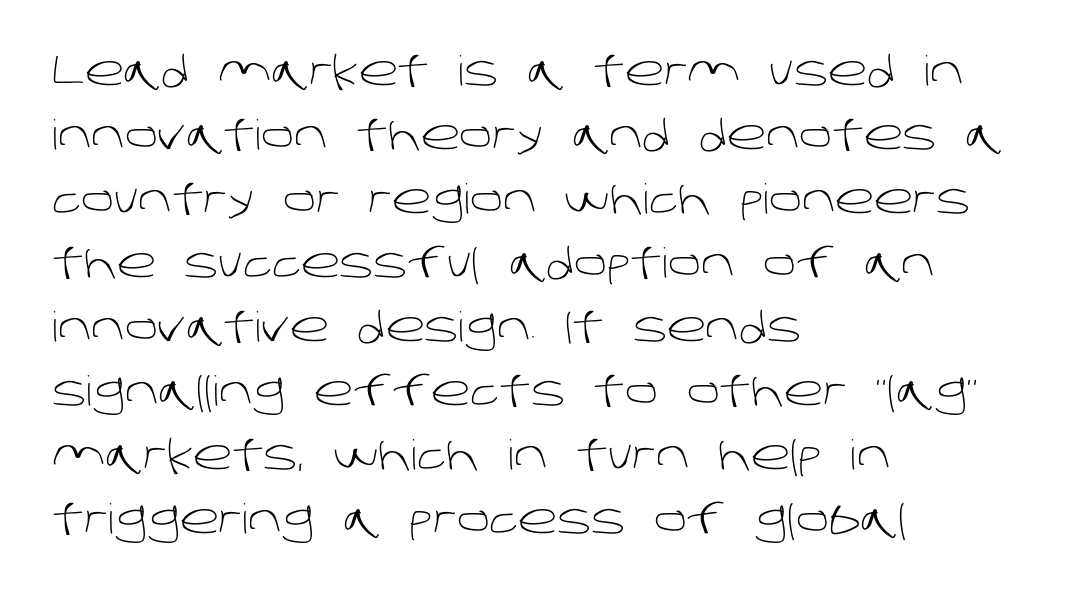
The image shows 41 px light sans-serif type; set left-aligned, normal line spacing (1.56x), normal letter spacing, not underlined; low stroke contrast and a large x-height.
